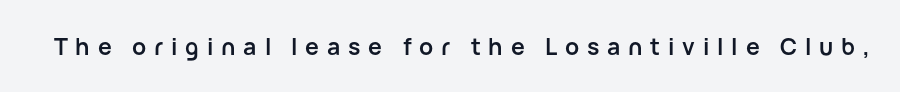
Plenty of ink on the page — the face is bold. The passage shown is not underscored anywhere. Loose tracking; the words dissolve into strings of separated letters. The letters stand upright; this is a roman face.
